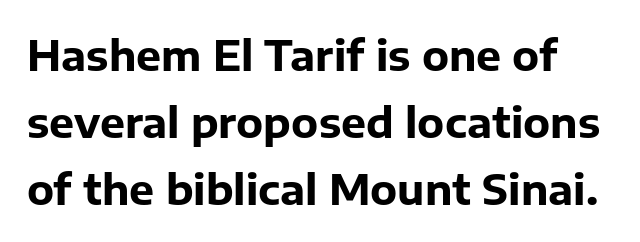
Q: Is the text bold? A: Yes.
Q: Is the text italic (slanted)? A: No, it is upright.
Q: Is the typeface a serif or a sans-serif typeface? A: Sans-serif.
Q: Is the text underlined? A: No.
Q: Is the spacing between letters normal or unusually wide? A: Normal.
Q: Is the spacing between lines tight, normal or loose? A: Normal.
Q: Width (condensed, normal, or wide)? A: Normal.
Q: Stroke contrast? A: Low.
Q: x-height? A: Medium.
Q: Monospaced? A: No.
